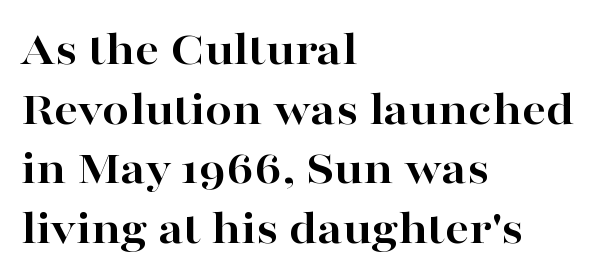
The specimen omits any rule beneath the text block's lines. The face used here is proportionally spaced, like ordinary book or web type. Yep, those are serifs on the letters. The face used here is rendered with its standard letterfit. The type sits square on the baseline with zero lean.
